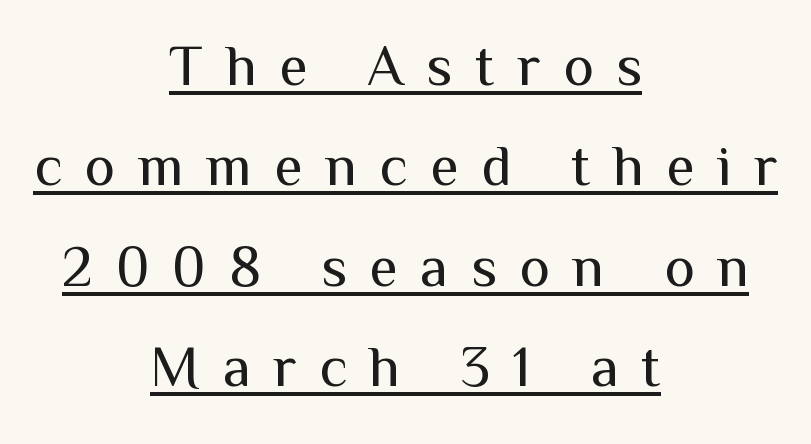
{"serif": "no", "italic": "no", "bold": "no", "weight": "regular", "width": "normal", "stroke_contrast": "medium", "x_height": "medium", "monospaced": "no", "underline": "yes", "align": "center", "line_spacing_ratio": 1.73, "letter_spacing": "wide", "letter_spacing_em": 0.39, "glyph_px": 58}
